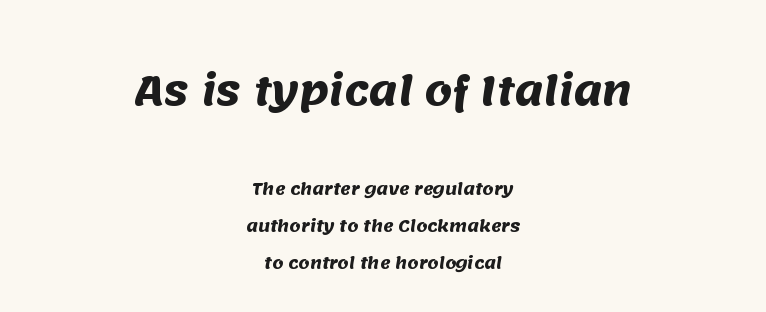
{"serif": "no", "bold": "yes", "weight": "heavy", "width": "normal", "stroke_contrast": "medium", "x_height": "large", "monospaced": "no", "underline": "no", "align": "center", "line_spacing": "loose", "line_spacing_ratio": 2.31, "letter_spacing": "normal", "letter_spacing_em": 0.0, "larger_block": "first", "size_ratio": 2.44, "glyph_px": 39}
